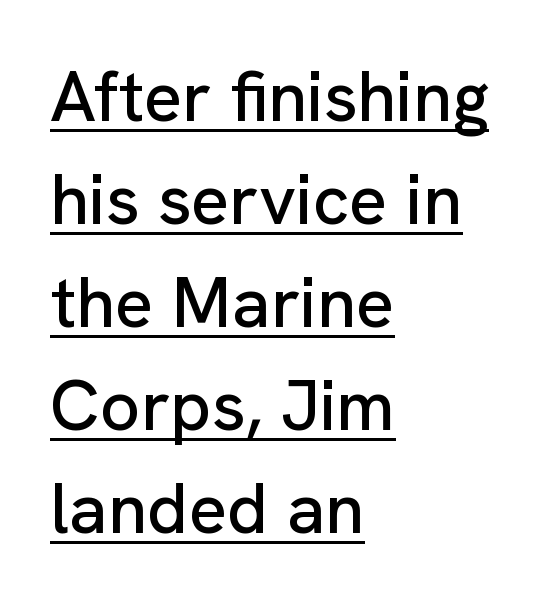
Students, observe the line beneath the letters — that is underlining. This sample has the flowing, uneven cadence of proportional lettering. You can tell from the bare stems that sans-serif type was used. Regarding leading, the lines here are spaced in the standard way. The paragraph shown leans on its left margin.
